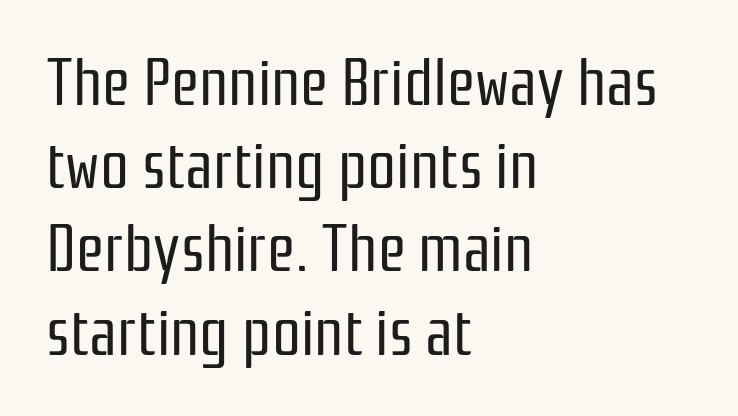
Proportional: the letters do not fall into vertical columns. The font sits on the lighter half of the weight spectrum, regular included. The foot of each line stays bare and open. The vertical gap from one line to the next is medium.
